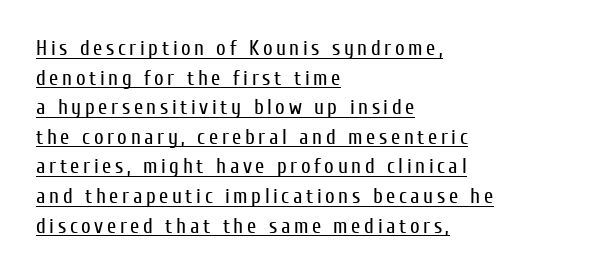
Upright lettering throughout. Baseline-to-baseline distance is the conventional proportion of letter height. Every row of glyphs begins at an identical x-position on the left. The weight tops out at a normal text grade. Notice how a bar underscores the lettering throughout.
